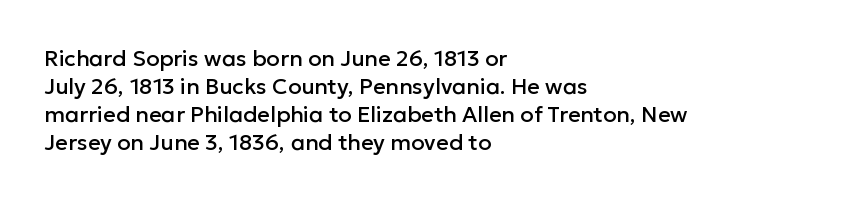
{"italic": "no", "underline": "no", "align": "left", "line_spacing": "normal", "line_spacing_ratio": 1.27, "letter_spacing": "normal", "letter_spacing_em": 0.0, "glyph_px": 22}
